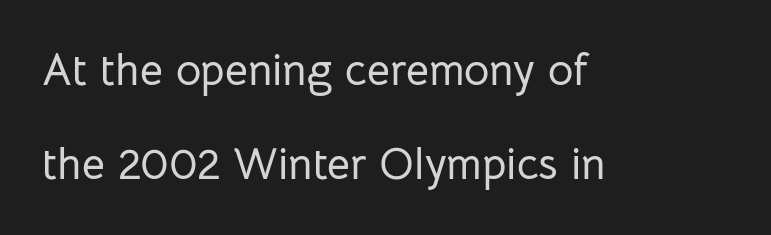
The image shows 44 px sans-serif type, upright; set left-aligned, loose line spacing (2.14x), normal letter spacing, not underlined; low stroke contrast and a medium x-height.
